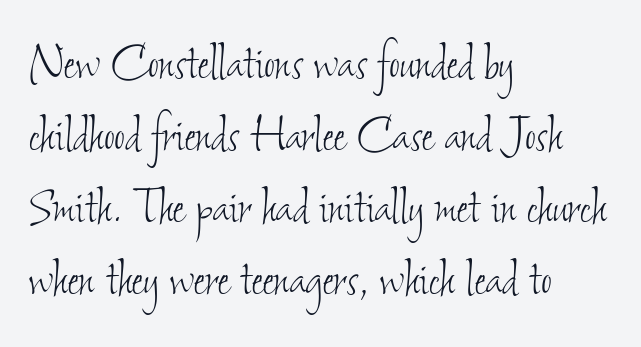
The image shows 59 px thin, condensed type; set left-aligned, line spacing 1.22x, normal letter spacing, not underlined; low stroke contrast and a small x-height.
